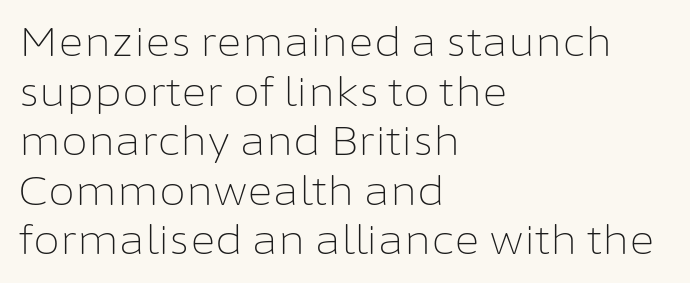
The image shows 39 px light sans-serif type, upright; set left-aligned, normal line spacing (1.27x), normal letter spacing, not underlined; low stroke contrast and a medium x-height.
